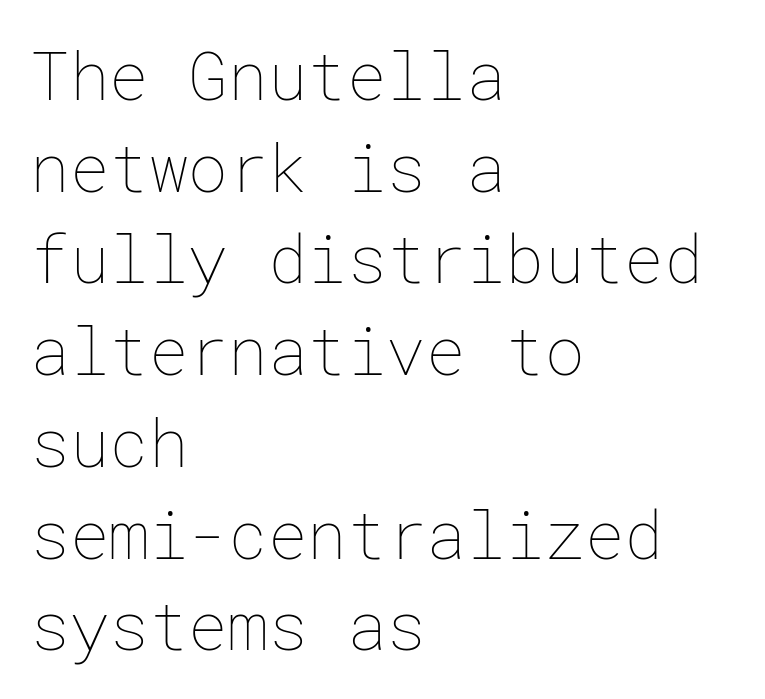
{"italic": "no", "bold": "no", "weight": "thin", "width": "normal", "stroke_contrast": "low", "x_height": "medium", "underline": "no", "align": "left", "line_spacing": "normal", "line_spacing_ratio": 1.39, "letter_spacing": "normal", "letter_spacing_em": 0.0, "glyph_px": 66}
